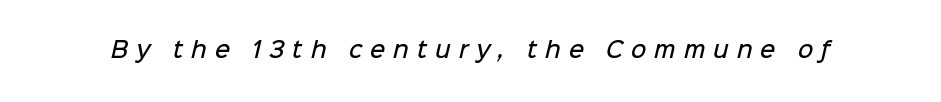
The image shows 21 px text type; set unusually wide letter spacing (+0.38 em), not underlined.
